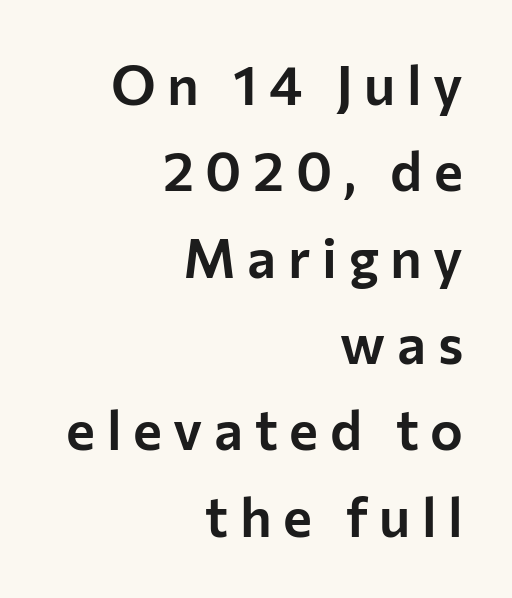
The image shows 55 px sans-serif type, upright; set right-aligned, normal line spacing (1.57x), unusually wide letter spacing (+0.21 em), not underlined; low stroke contrast and a medium x-height.
